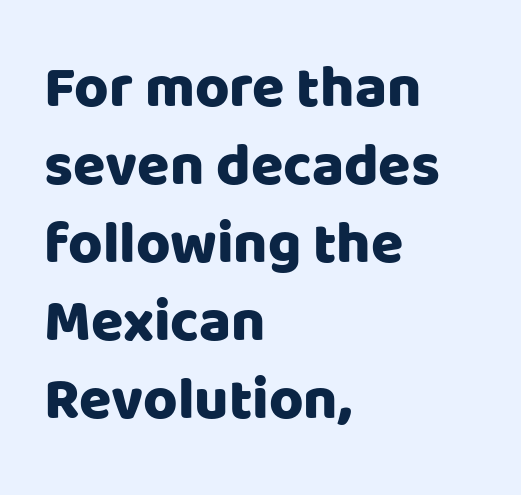
{"serif": "no", "italic": "no", "width": "normal", "stroke_contrast": "low", "x_height": "large", "monospaced": "no", "underline": "no", "align": "left", "line_spacing": "normal", "line_spacing_ratio": 1.32, "letter_spacing": "normal", "letter_spacing_em": 0.0, "glyph_px": 59}
